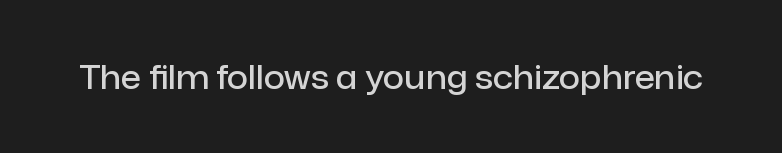
The image shows 33 px semibold sans-serif type, upright; set normal letter spacing, not underlined; low stroke contrast and a medium x-height.
